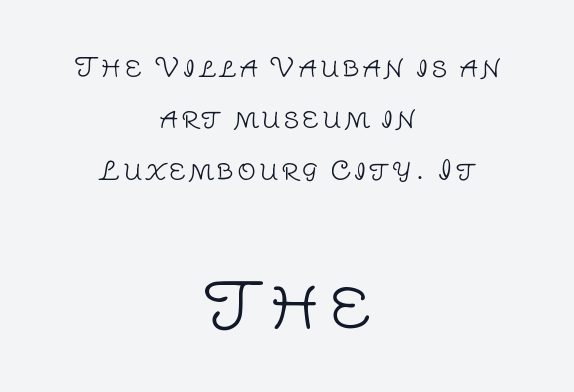
Do the characters align in a grid? No, the font is proportional. Heaviness? Minimal to ordinary, like unemphasized prose. This sample trades compactness for vertical openness between lines. This sample uses a sans-serif face.
